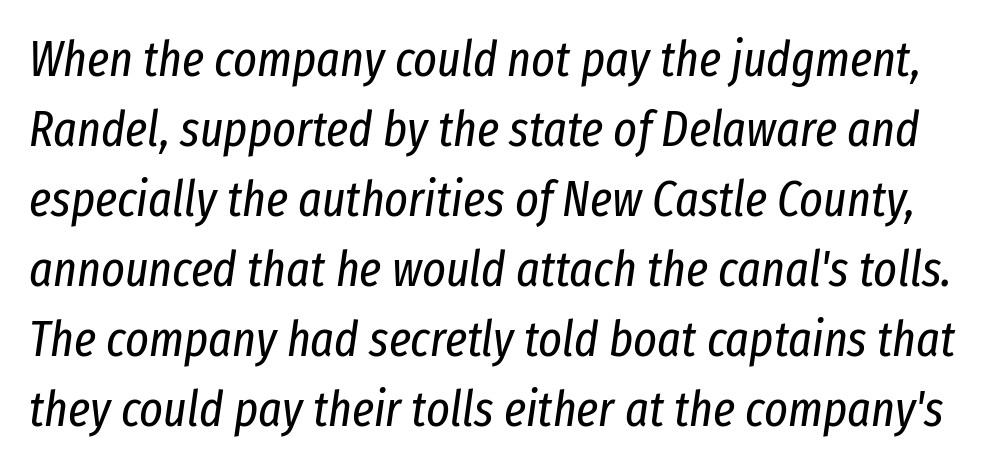
Varying glyph widths throughout — classic text-font behaviour. Quick note: interline space is typical. Nothing heavy about these letters — not bold at all. The rendering keeps characters at their native spacing.
